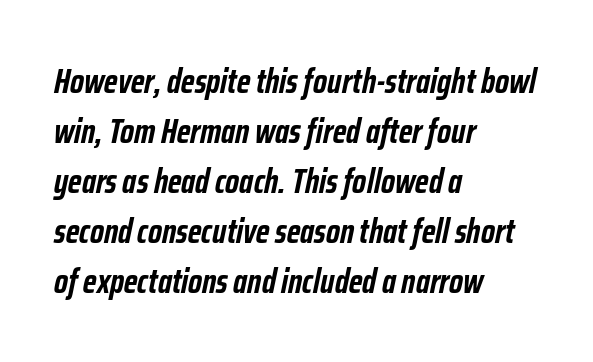
The image shows 34 px semibold, condensed type, italic (leaning right); set left-aligned, normal line spacing (1.47x), normal letter spacing, not underlined; low stroke contrast and a medium x-height.
